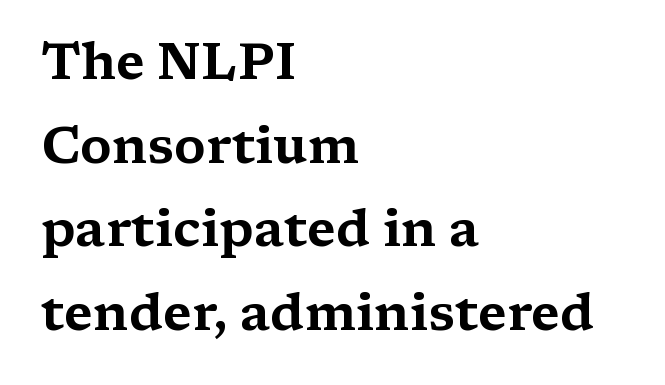
Q: Is the text italic (slanted)? A: No, it is upright.
Q: Is the typeface a serif or a sans-serif typeface? A: Serif.
Q: Is the text underlined? A: No.
Q: How is the paragraph aligned? A: Left-aligned.
Q: Is the spacing between letters normal or unusually wide? A: Normal.
Q: Is the spacing between lines tight, normal or loose? A: Normal.
Q: Width (condensed, normal, or wide)? A: Wide.
Q: Stroke contrast? A: Medium.
Q: x-height? A: Medium.
Q: Monospaced? A: No.
